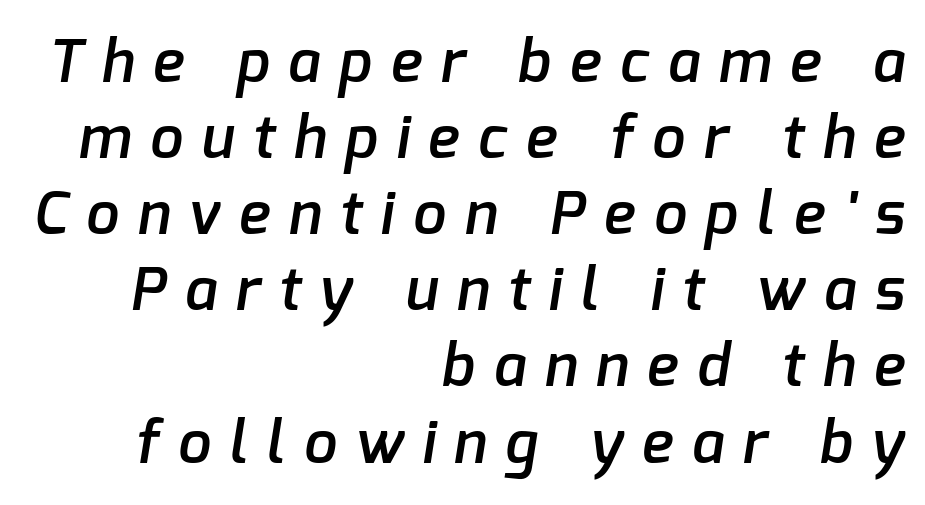
Each word looks stretched out because of the extra space between its letters. Think of a printed novel: that variable character pitch is what you see here. This is moderately heavy type, rendered in semibold. Type style note: lacks serifs.
